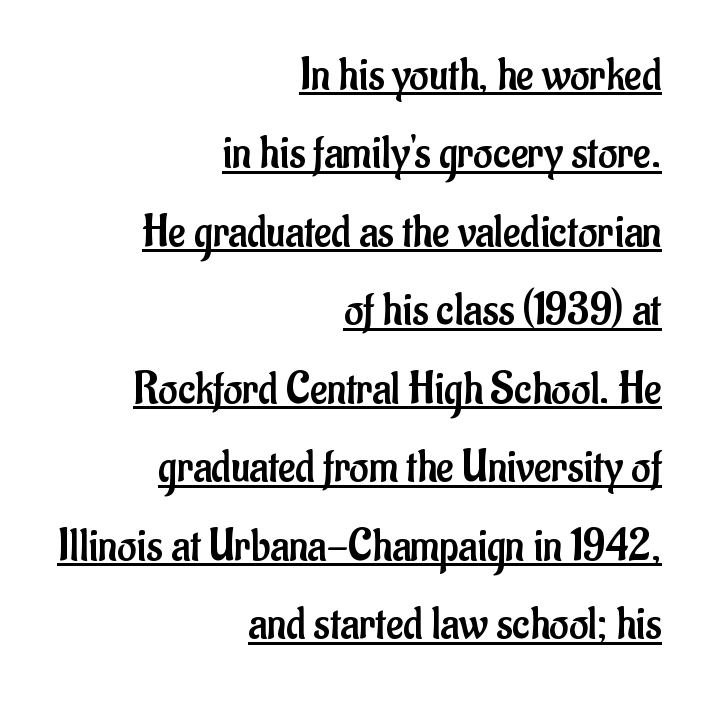
Q: Is the text bold? A: No.
Q: Is the text italic (slanted)? A: No, it is upright.
Q: Is the typeface a serif or a sans-serif typeface? A: Sans-serif.
Q: Is the text underlined? A: Yes.
Q: How is the paragraph aligned? A: Right-aligned.
Q: Is the spacing between letters normal or unusually wide? A: Normal.
Q: Is the spacing between lines tight, normal or loose? A: Normal.
Q: Width (condensed, normal, or wide)? A: Condensed.
Q: Stroke contrast? A: Low.
Q: x-height? A: Small.
Q: Monospaced? A: No.
